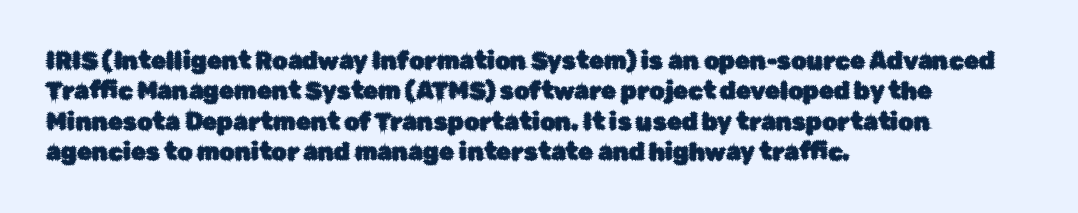
Q: Is the text italic (slanted)? A: No, it is upright.
Q: Is the text underlined? A: No.
Q: How is the paragraph aligned? A: Left-aligned.
Q: Is the spacing between letters normal or unusually wide? A: Normal.
Q: Is the spacing between lines tight, normal or loose? A: Normal.
